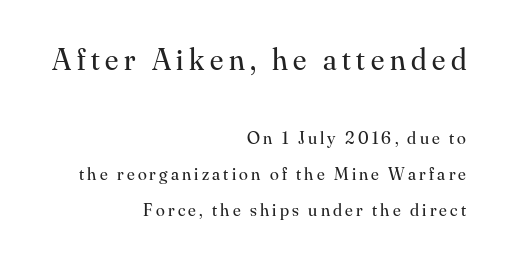
{"serif": "yes", "italic": "no", "bold": "no", "weight": "regular", "width": "normal", "stroke_contrast": "medium", "x_height": "small", "monospaced": "no", "underline": "no", "align": "right", "line_spacing": "loose", "line_spacing_ratio": 2.0, "larger_block": "first", "size_ratio": 1.72, "glyph_px": 31}
